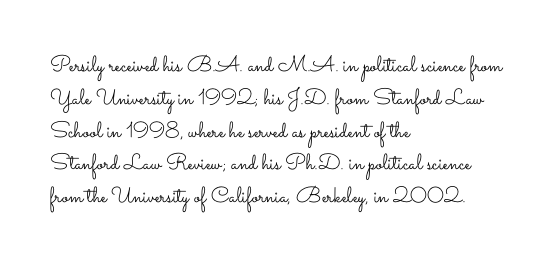
The image shows 22 px text type; set left-aligned, normal line spacing (1.49x), normal letter spacing, not underlined.
